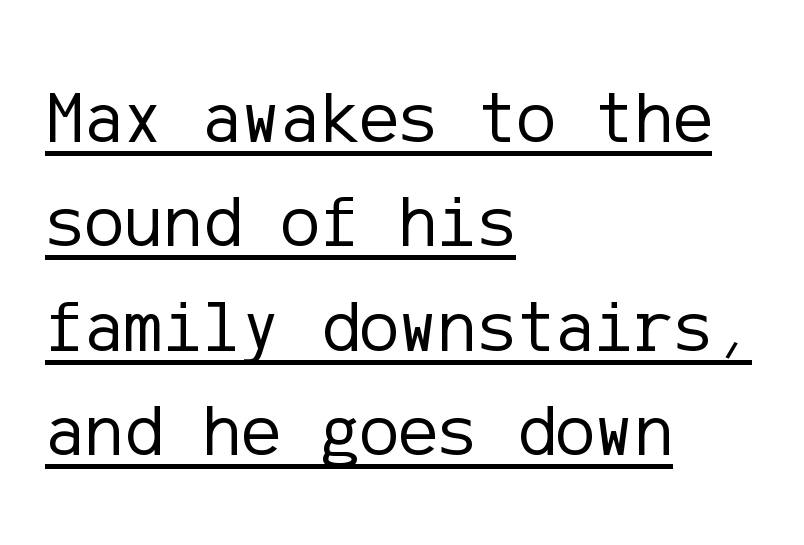
{"serif": "no", "italic": "no", "bold": "no", "weight": "regular", "width": "normal", "stroke_contrast": "low", "x_height": "medium", "underline": "yes", "align": "left", "line_spacing": "normal", "line_spacing_ratio": 1.41, "letter_spacing": "normal", "letter_spacing_em": 0.0, "glyph_px": 74}
